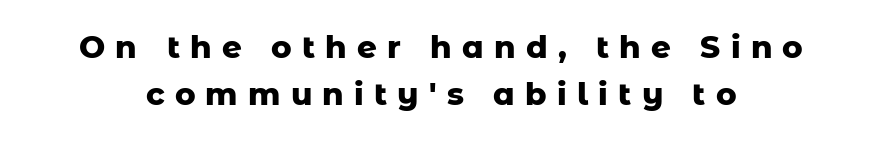
The image shows 31 px heavy sans-serif type, upright; set centered, normal line spacing (1.52x), unusually wide letter spacing (+0.33 em), not underlined; low stroke contrast and a medium x-height.
